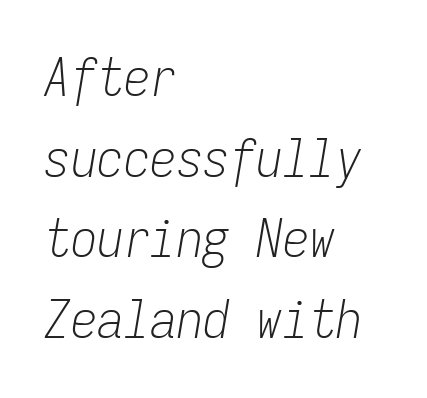
Q: Is the text bold? A: No.
Q: Is the text italic (slanted)? A: Yes, it leans right by about 9 degrees.
Q: Is the text underlined? A: No.
Q: How is the paragraph aligned? A: Left-aligned.
Q: Is the spacing between letters normal or unusually wide? A: Normal.
Q: Is the spacing between lines tight, normal or loose? A: Normal.
Q: Width (condensed, normal, or wide)? A: Condensed.
Q: Stroke contrast? A: Low.
Q: x-height? A: Medium.
Q: Monospaced? A: Yes.
